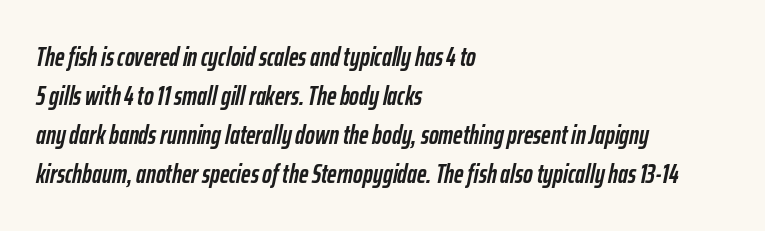
{"italic": "yes", "lean": "right", "slant_degrees": 12, "bold": "yes", "underline": "no", "align": "left", "line_spacing": "normal", "line_spacing_ratio": 1.5, "letter_spacing": "normal", "letter_spacing_em": 0.0, "glyph_px": 26}
